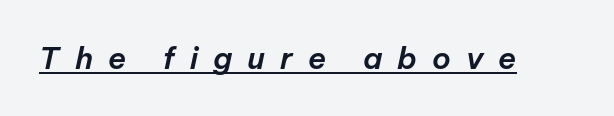
{"italic": "yes", "lean": "right", "slant_degrees": 12, "width": "normal", "stroke_contrast": "low", "x_height": "medium", "monospaced": "no", "underline": "yes", "letter_spacing": "wide", "letter_spacing_em": 0.5, "glyph_px": 30}
